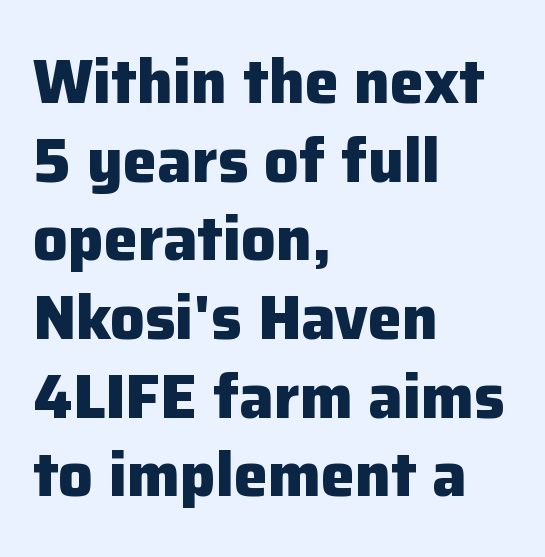
Q: Is the text bold? A: Yes.
Q: Is the text italic (slanted)? A: No, it is upright.
Q: Is the typeface a serif or a sans-serif typeface? A: Sans-serif.
Q: Is the text underlined? A: No.
Q: How is the paragraph aligned? A: Left-aligned.
Q: Is the spacing between letters normal or unusually wide? A: Normal.
Q: Is the spacing between lines tight, normal or loose? A: Normal.
Q: Width (condensed, normal, or wide)? A: Normal.
Q: Stroke contrast? A: Low.
Q: x-height? A: Medium.
Q: Monospaced? A: No.
